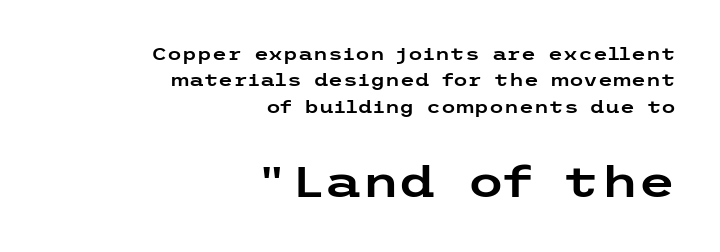
Does extra space separate the letters? No, they use regular spacing. Scale increases going downward across the two blocks. Serif or sans? Sans — the stroke terminals are bare. Vertical strokes here are truly vertical. Baseline-to-baseline distance is the conventional proportion of letter height. The string is rendered with underlining switched off.
